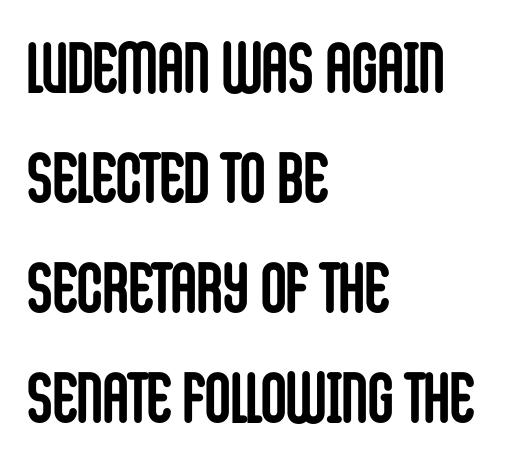
Q: Is the text bold? A: Yes.
Q: Is the text italic (slanted)? A: No, it is upright.
Q: Is the typeface a serif or a sans-serif typeface? A: Sans-serif.
Q: Is the text underlined? A: No.
Q: How is the paragraph aligned? A: Left-aligned.
Q: Is the spacing between letters normal or unusually wide? A: Normal.
Q: Is the spacing between lines tight, normal or loose? A: Normal.
Q: Width (condensed, normal, or wide)? A: Condensed.
Q: Stroke contrast? A: Low.
Q: x-height? A: Large.
Q: Monospaced? A: No.
